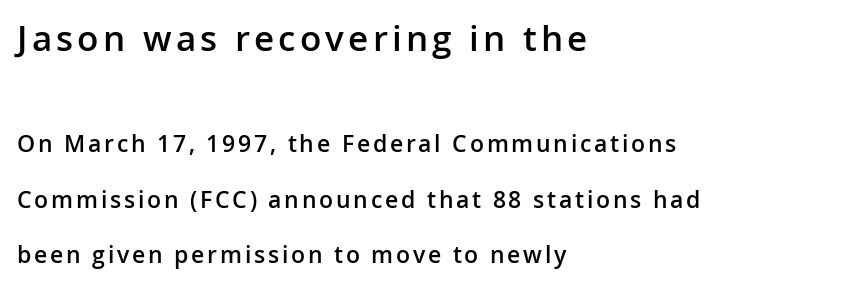
Q: Is the text bold? A: Semi-bold.
Q: Is the text italic (slanted)? A: No, it is upright.
Q: Is the typeface a serif or a sans-serif typeface? A: Sans-serif.
Q: Is the text underlined? A: No.
Q: How is the paragraph aligned? A: Left-aligned.
Q: Is the spacing between lines tight, normal or loose? A: Loose.
Q: Which block of text is set in a larger size, the first (top) or the second (bottom)? A: The first (top) one.
Q: Width (condensed, normal, or wide)? A: Normal.
Q: Stroke contrast? A: Low.
Q: x-height? A: Medium.
Q: Monospaced? A: No.
